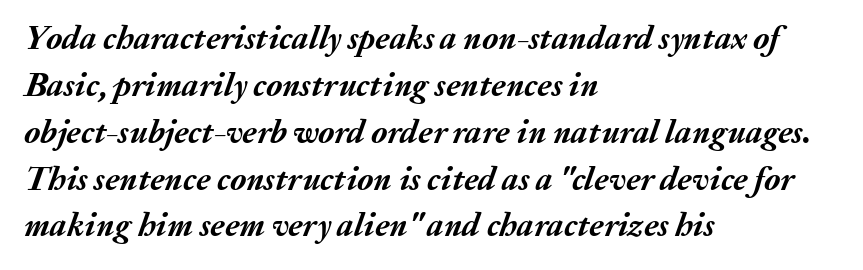
Does the copy run flush right? No — it runs flush left. Nothing unusual about the tracking: characters are spaced as the font intends. Character widths vary here, with narrow letters taking less room than wide ones. The line-height multiplier appears to be the usual default. Glance below the letters and you will spot only blank space.
